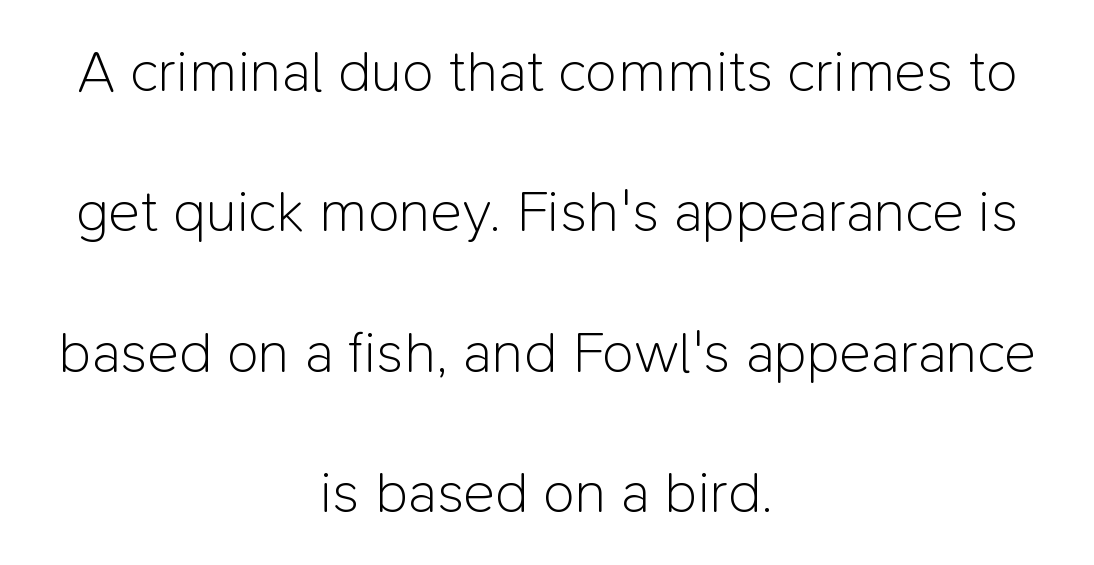
{"serif": "no", "italic": "no", "bold": "no", "weight": "light", "width": "normal", "stroke_contrast": "low", "x_height": "medium", "monospaced": "no", "underline": "no", "align": "center", "line_spacing": "loose", "line_spacing_ratio": 2.38, "letter_spacing": "normal", "letter_spacing_em": 0.0, "glyph_px": 59}
